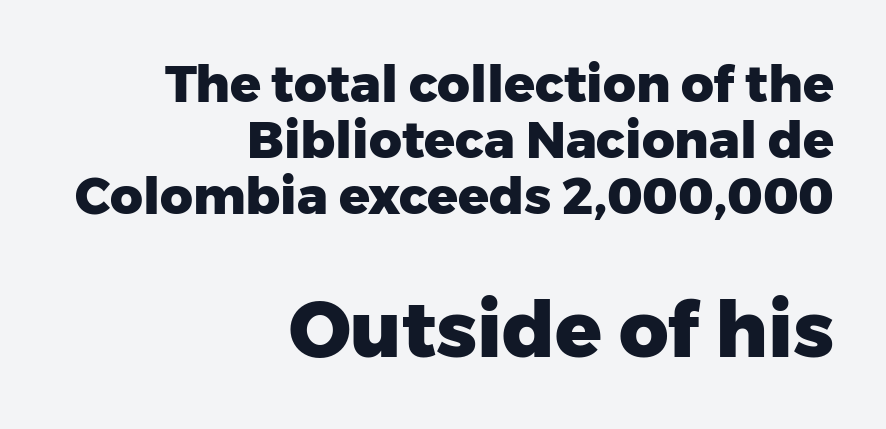
{"serif": "no", "italic": "no", "bold": "yes", "weight": "heavy", "width": "normal", "stroke_contrast": "low", "x_height": "medium", "monospaced": "no", "underline": "no", "align": "right", "line_spacing": "tight", "line_spacing_ratio": 1.1, "letter_spacing": "normal", "letter_spacing_em": 0.0, "larger_block": "second", "size_ratio": 1.51, "glyph_px": 77}
